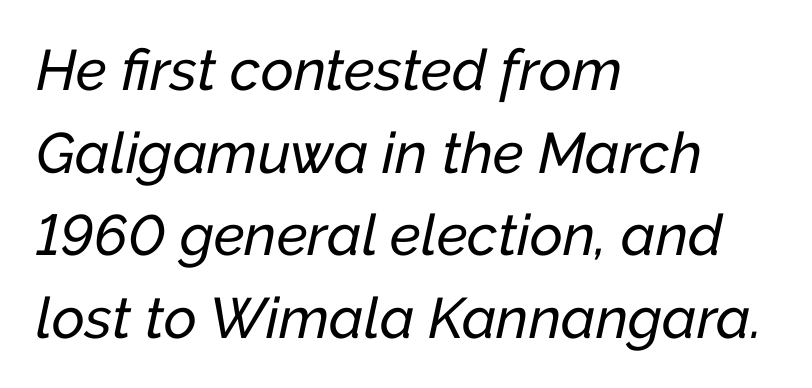
Observe the lean: these are italic letterforms. Looks like regular typesetting: each glyph gets only the width it needs. Vertically, the passage feels balanced, rows spaced as you'd expect. The passage shown is not underscored anywhere. This rendering leaves character spacing at its baseline value. Left-aligned paragraph, ragged on the right.
